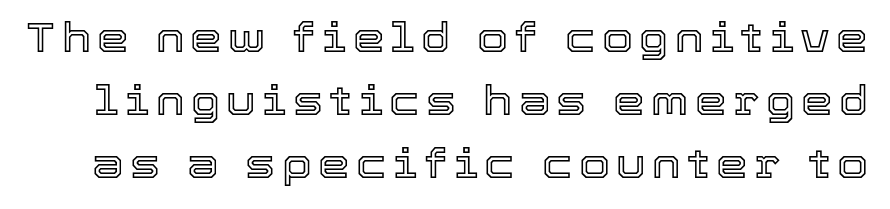
Line spacing here is normal. Each row of text sits above clean, open space. In terms of posture, this sample is upright. These lines are rendered in a variable-pitch font.
